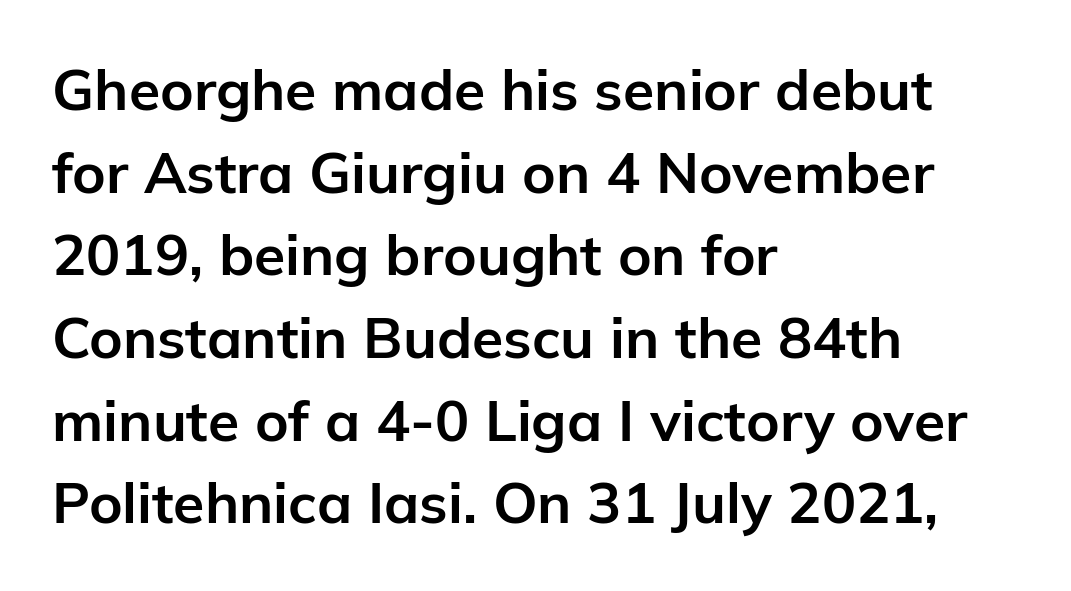
Notice how descenders clear the ascenders below comfortably — that's standard leading. No italicization has been applied; the sample stays upright. The glyphs have the mass of a bold cut. Rule under the text: the space is simply empty. Observe the absence of serifs on each vertical stroke in this sample. The passage shown is typed in a proportional face where columns would drift.
